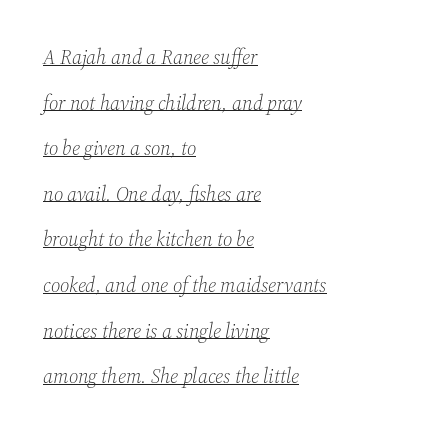
Glance below the letters and you will spot a drawn line. Style check: oblique. Tracking here is standard; glyphs follow each other at the usual distance. Vertically, the passage feels expansive, rows floating well apart.
